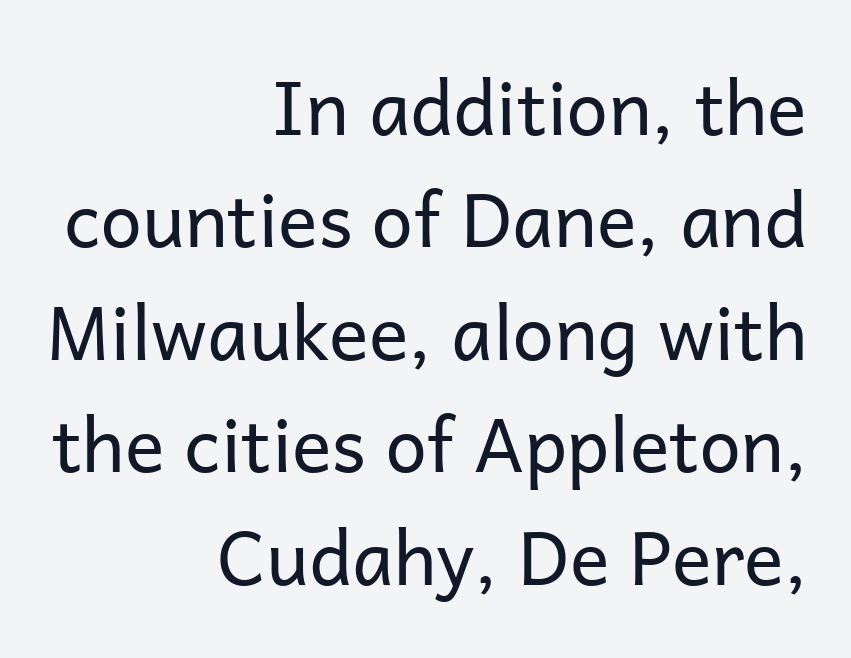
In terms of letterform style, serifs are entirely absent. No extra tracking has been applied to these lines. Each row of text sits above clean, open space. No extra ink here — the face is not bold. Varying glyph widths throughout — classic text-font behaviour.
